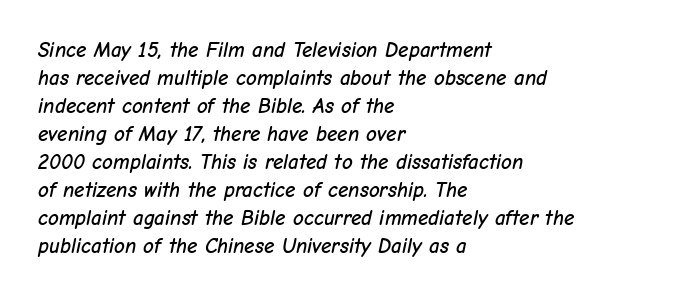
Q: Is the text italic (slanted)? A: Yes, it leans right by about 12 degrees.
Q: Is the text underlined? A: No.
Q: How is the paragraph aligned? A: Left-aligned.
Q: Is the spacing between letters normal or unusually wide? A: Normal.
Q: Is the spacing between lines tight, normal or loose? A: Normal.
